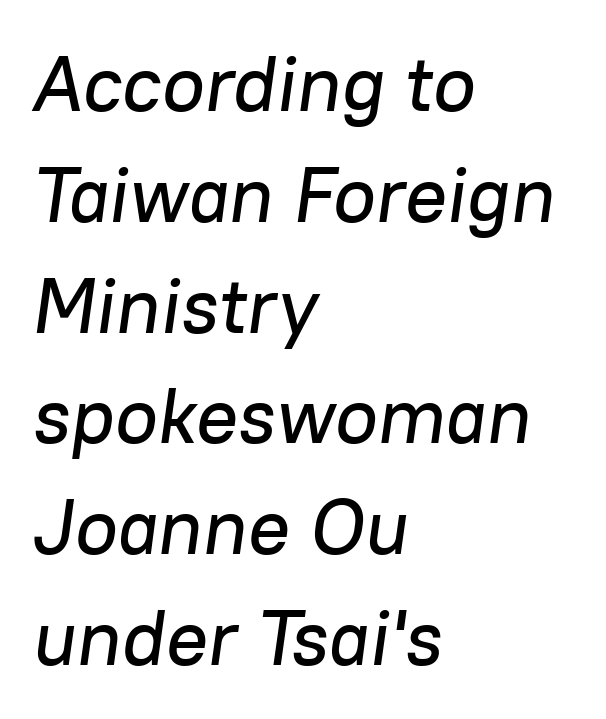
Quick note: interline space is typical. Looks like regular typesetting: each glyph gets only the width it needs. Emphasis-style slanted type is in use. You could call the tracking neutral — neither tight nor loose.
